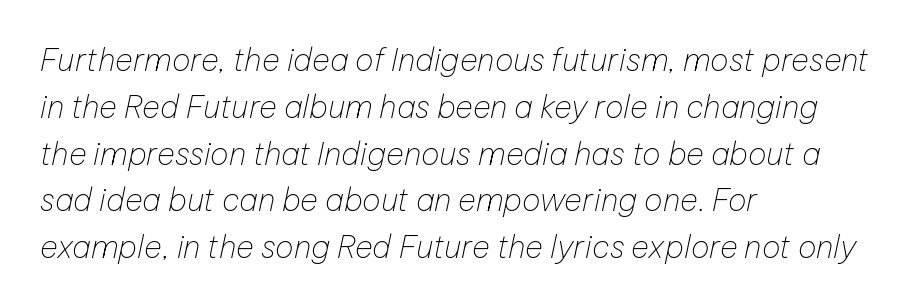
The image shows 31 px thin type, italic (leaning right); set left-aligned, normal line spacing (1.51x), normal letter spacing, not underlined; low stroke contrast and a medium x-height.
